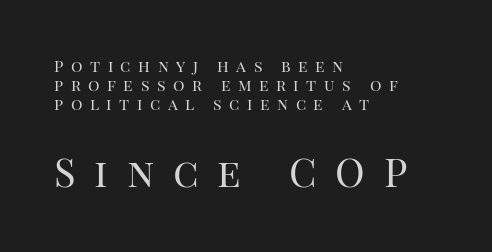
The image shows 40 px regular-weight serif type, upright; set left-aligned, line spacing 1.18x, unusually wide letter spacing (+0.47 em), not underlined; the second (bottom) block is 2.5x larger; high stroke contrast and a large x-height.
